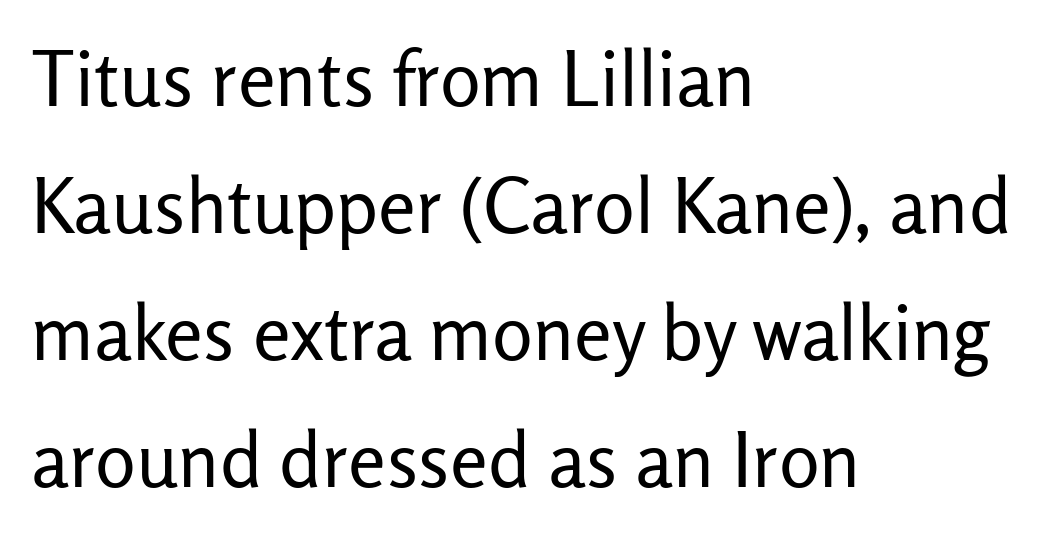
Q: Is the text bold? A: No.
Q: Is the text italic (slanted)? A: No, it is upright.
Q: Is the typeface a serif or a sans-serif typeface? A: Sans-serif.
Q: Is the text underlined? A: No.
Q: How is the paragraph aligned? A: Left-aligned.
Q: Is the spacing between letters normal or unusually wide? A: Normal.
Q: Is the spacing between lines tight, normal or loose? A: Normal.
Q: Width (condensed, normal, or wide)? A: Normal.
Q: Stroke contrast? A: Low.
Q: x-height? A: Medium.
Q: Monospaced? A: No.
